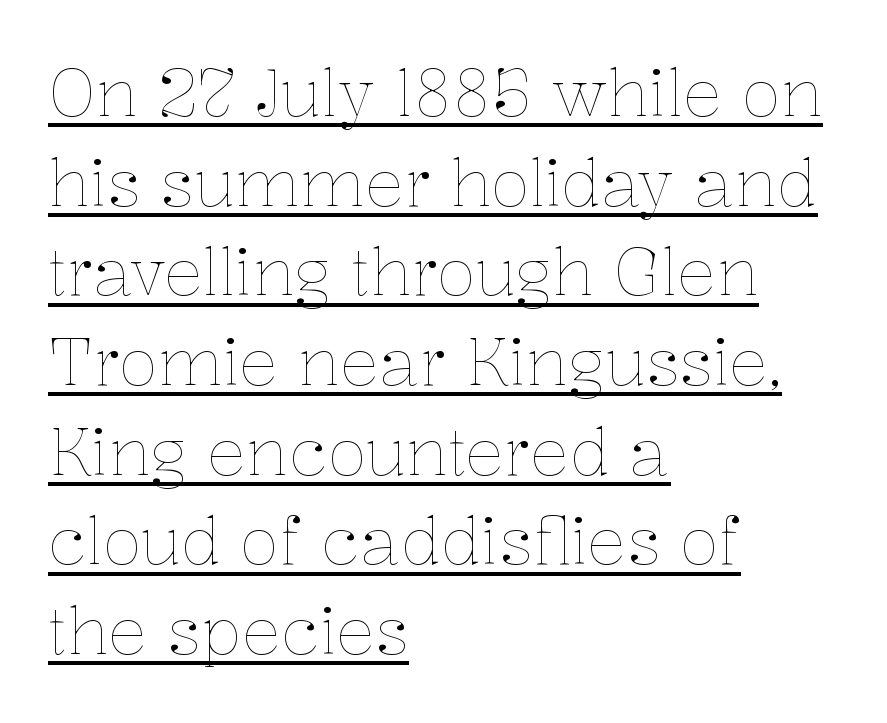
The image shows 65 px thin type, upright; set left-aligned, normal line spacing (1.38x), normal letter spacing, underlined; low stroke contrast and a medium x-height.
